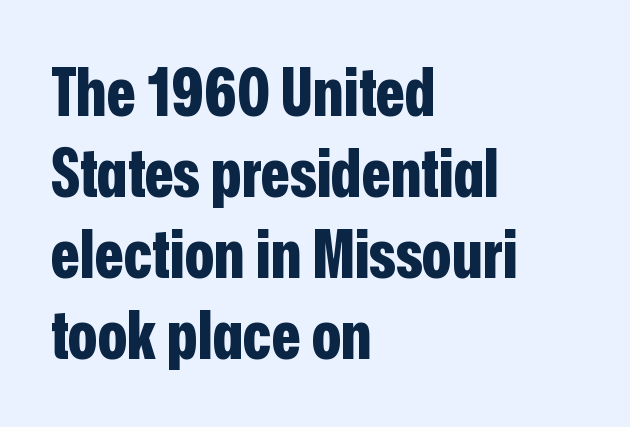
The image shows 67 px bold, condensed sans-serif type, upright; set left-aligned, line spacing 1.21x, normal letter spacing, not underlined; low stroke contrast and a medium x-height.
